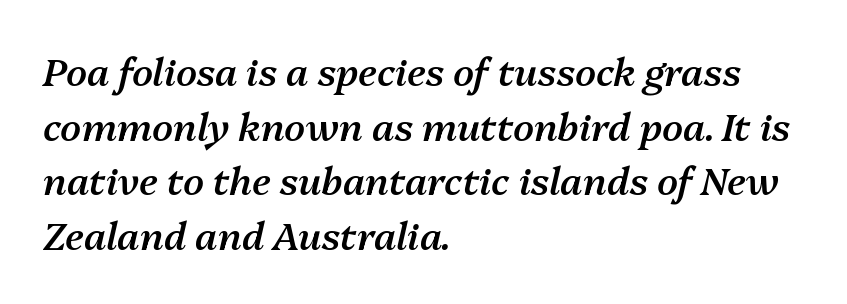
The image shows 38 px semibold type, italic (leaning right); set left-aligned, normal line spacing (1.44x), normal letter spacing, not underlined; medium stroke contrast and a medium x-height.
